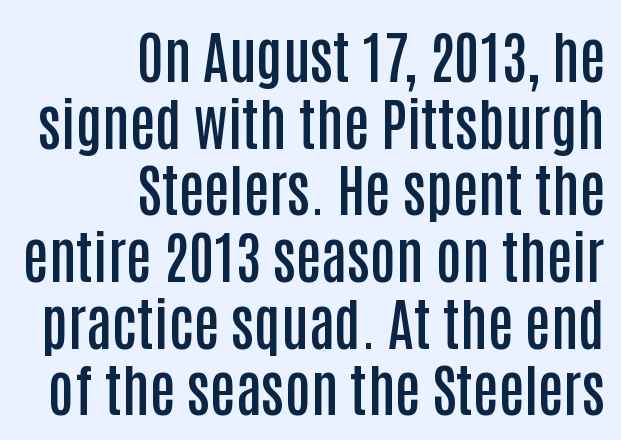
{"serif": "no", "italic": "no", "bold": "semi", "weight": "semibold", "width": "condensed", "stroke_contrast": "low", "x_height": "large", "monospaced": "no", "underline": "no", "align": "right", "line_spacing_ratio": 1.17, "letter_spacing": "normal", "letter_spacing_em": 0.0, "glyph_px": 57}
